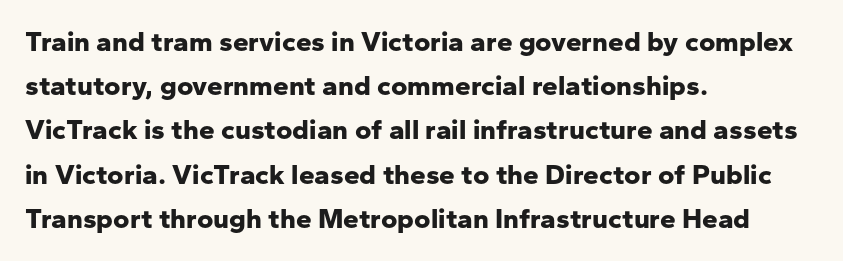
The font is running at its bold setting. Posture: upright roman. The vertical gap from one line to the next is medium. Observe the absence of serifs on each vertical stroke in this sample. These lines are rendered in a variable-pitch font.
